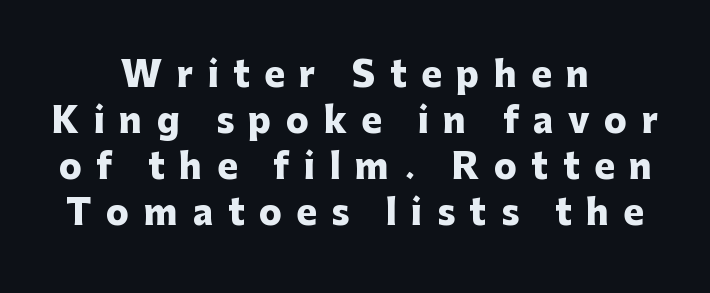
{"serif": "no", "italic": "no", "bold": "yes", "weight": "heavy", "width": "normal", "stroke_contrast": "low", "x_height": "medium", "monospaced": "no", "underline": "no", "align": "center", "line_spacing": "normal", "line_spacing_ratio": 1.35, "letter_spacing": "wide", "letter_spacing_em": 0.43, "glyph_px": 34}
